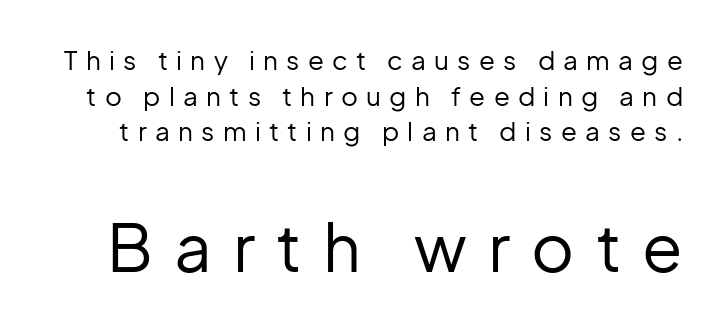
Q: Is the text bold? A: No.
Q: Is the text italic (slanted)? A: No, it is upright.
Q: Is the typeface a serif or a sans-serif typeface? A: Sans-serif.
Q: Is the text underlined? A: No.
Q: Is the spacing between letters normal or unusually wide? A: Unusually wide.
Q: Is the spacing between lines tight, normal or loose? A: Normal.
Q: Which block of text is set in a larger size, the first (top) or the second (bottom)? A: The second (bottom) one.
Q: Width (condensed, normal, or wide)? A: Normal.
Q: Stroke contrast? A: Low.
Q: x-height? A: Medium.
Q: Monospaced? A: No.
